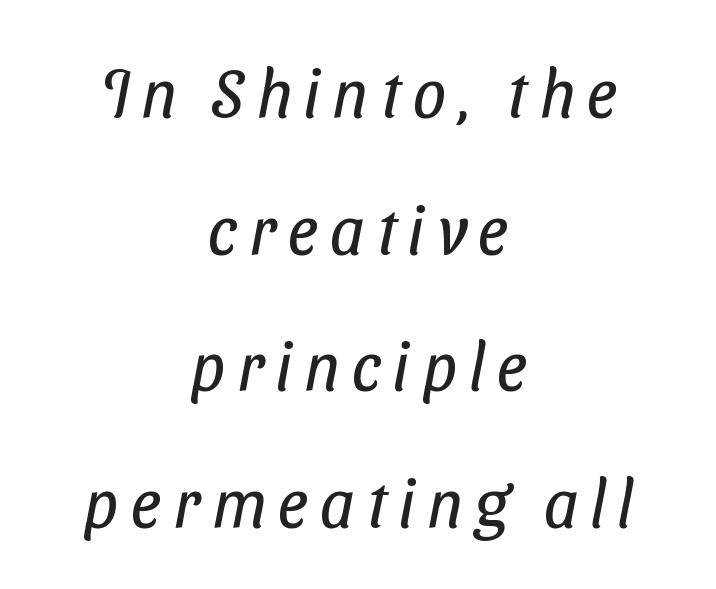
Q: Is the text bold? A: No.
Q: Is the typeface a serif or a sans-serif typeface? A: Sans-serif.
Q: Is the text underlined? A: No.
Q: How is the paragraph aligned? A: Centered.
Q: Is the spacing between lines tight, normal or loose? A: Loose.
Q: Width (condensed, normal, or wide)? A: Condensed.
Q: Stroke contrast? A: Low.
Q: x-height? A: Medium.
Q: Monospaced? A: No.
